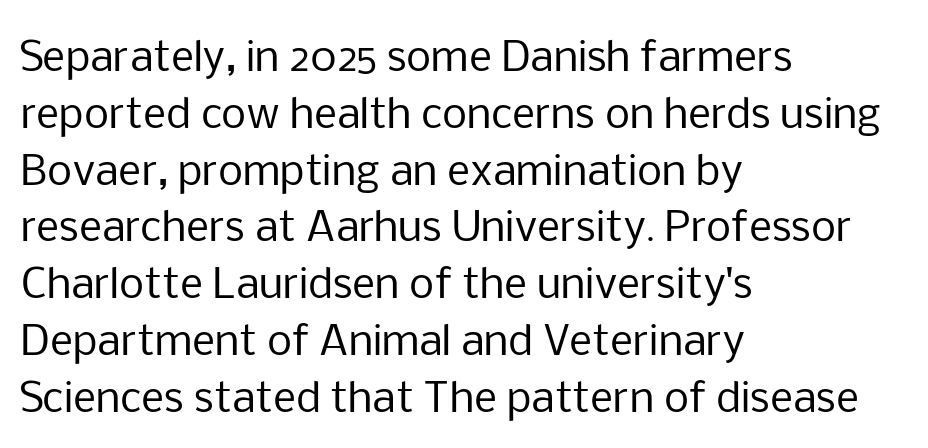
Is the type heavy? It reads as light-to-regular instead. Think of a printed novel: that variable character pitch is what you see here. This rendering employs a face without finishing strokes, i.e., a sans-serif. A roman cut, with each character standing at attention.
